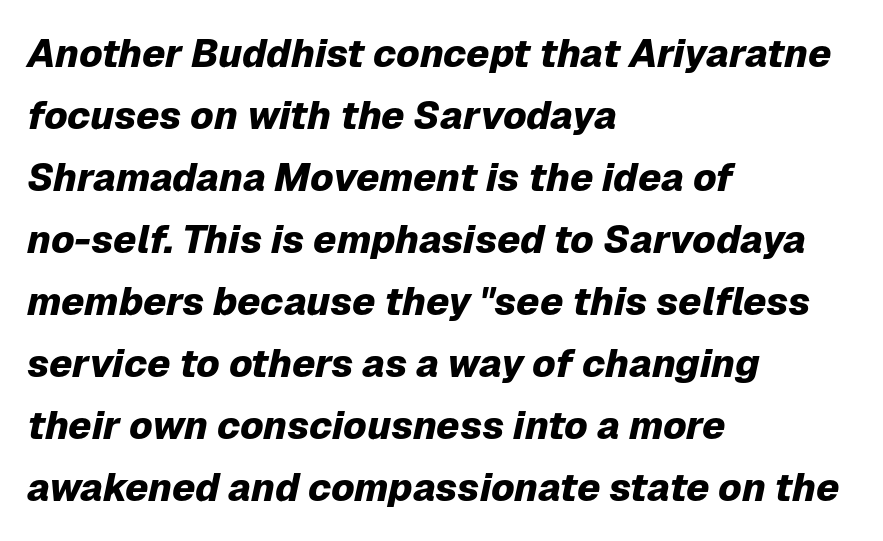
Students, note that the glyphs here touch the page at normal intervals. The text carries the slant typical of an italic or oblique font. The paragraph shown leans on its left margin. I'd describe the lettering as bold — thick and assertive. Clear beneath every line of the passage. Is this a fixed-width face? No — the glyphs have proportional, varying widths.
